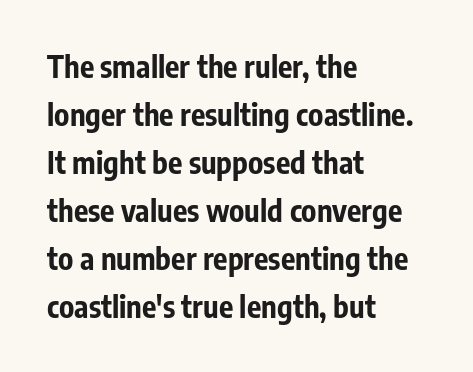
{"serif": "no", "italic": "no", "bold": "yes", "weight": "bold", "width": "condensed", "stroke_contrast": "low", "x_height": "medium", "monospaced": "no", "underline": "no", "align": "left", "line_spacing": "normal", "line_spacing_ratio": 1.6, "letter_spacing": "normal", "letter_spacing_em": 0.0, "glyph_px": 30}
